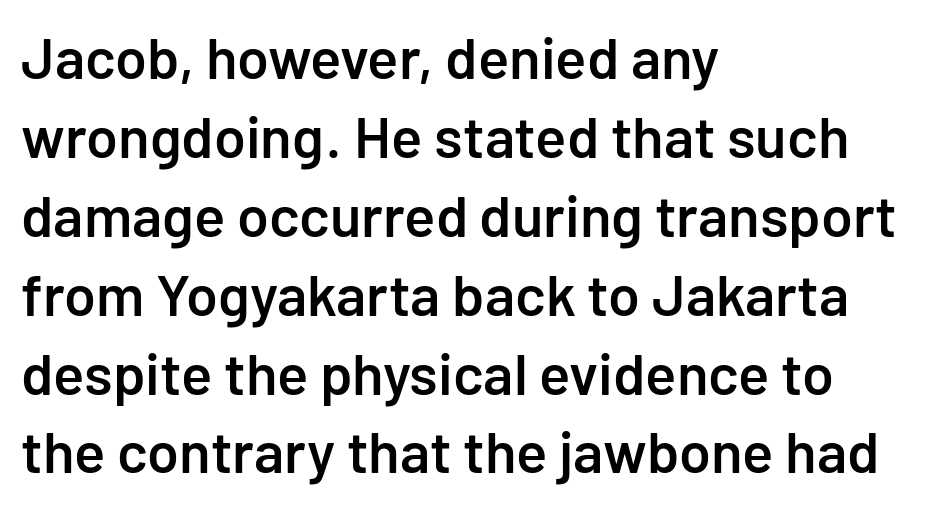
The image shows 58 px semibold sans-serif type, upright; set left-aligned, normal line spacing (1.36x), normal letter spacing, not underlined; low stroke contrast and a medium x-height.
